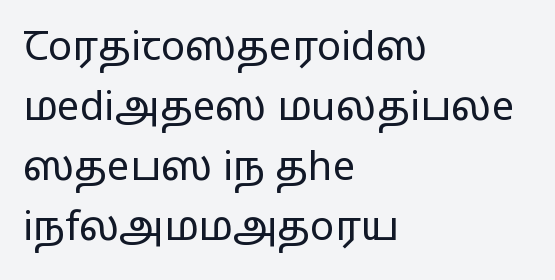
Style check: upright. Only glyphs here, with clear space below each row. A typesetter would call this proportional, since set widths differ per character. This rendering uses left alignment, leaving the right contour irregular. Letter spacing: default.
